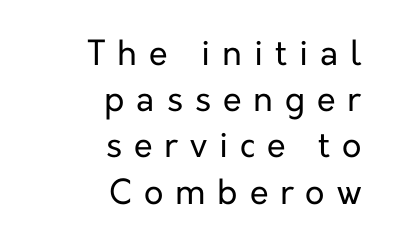
The image shows 34 px regular-weight sans-serif type, upright; set right-aligned, normal line spacing (1.36x), unusually wide letter spacing (+0.35 em), not underlined; low stroke contrast and a medium x-height.
